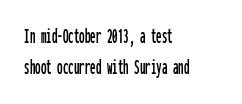
Q: Is the text italic (slanted)? A: No, it is upright.
Q: Is the text underlined? A: No.
Q: How is the paragraph aligned? A: Left-aligned.
Q: Is the spacing between letters normal or unusually wide? A: Normal.
Q: Is the spacing between lines tight, normal or loose? A: Normal.
